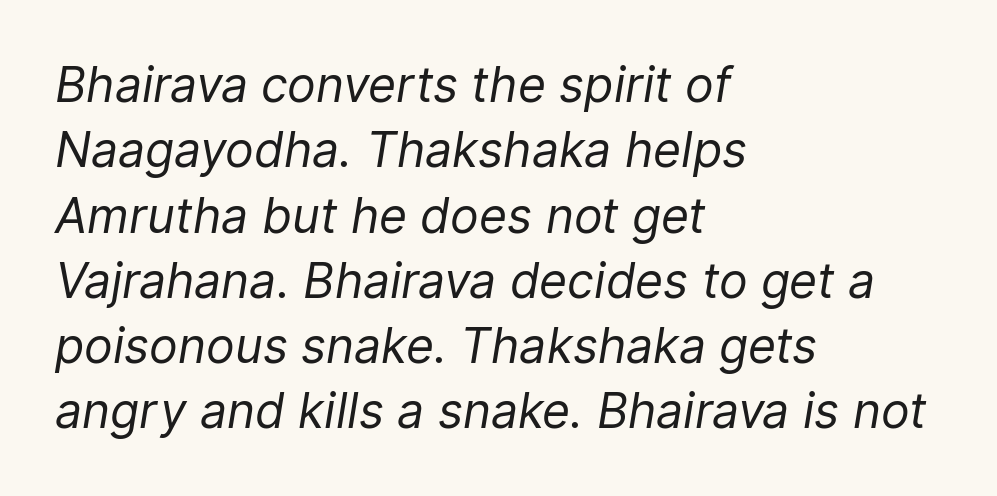
Decoration check: the copy has no underline. Every row of glyphs begins at an identical x-position on the left. The rendering uses natural spacing where letterforms have individual widths. Each stroke keeps to a modest, everyday thickness or less. The rows are spaced the way most documents space them.
